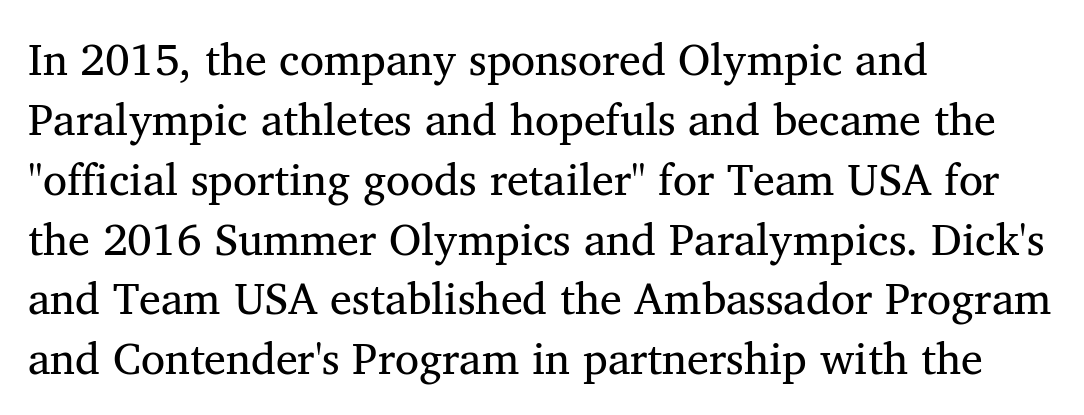
Q: Is the text bold? A: No.
Q: Is the text italic (slanted)? A: No, it is upright.
Q: Is the typeface a serif or a sans-serif typeface? A: Serif.
Q: Is the text underlined? A: No.
Q: How is the paragraph aligned? A: Left-aligned.
Q: Is the spacing between letters normal or unusually wide? A: Normal.
Q: Is the spacing between lines tight, normal or loose? A: Normal.
Q: Width (condensed, normal, or wide)? A: Normal.
Q: Stroke contrast? A: Medium.
Q: x-height? A: Medium.
Q: Monospaced? A: No.
